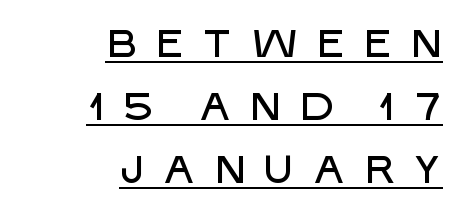
Teacher's note: observe the even right margin — that is flush-right alignment. Looks like regular typesetting: each glyph gets only the width it needs. Honestly, the letter spacing is so wide it's the main thing you notice. Check the space under the baseline: a stroke is drawn there.
